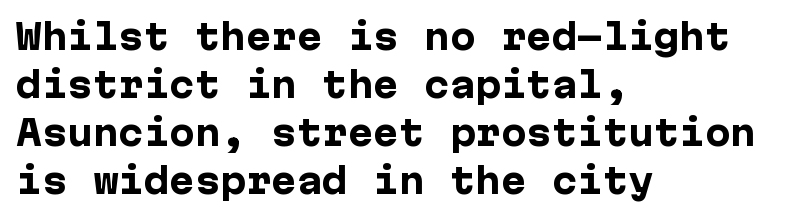
The image shows 34 px heavy sans-serif type, upright; set left-aligned, normal line spacing (1.41x), normal letter spacing, not underlined; low stroke contrast and a medium x-height.
